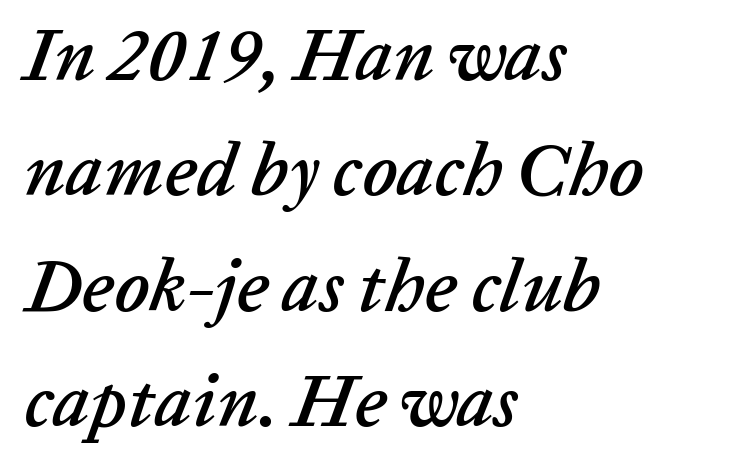
The image shows 74 px text type, italic (leaning right); set left-aligned, normal line spacing (1.56x), normal letter spacing, not underlined; low stroke contrast and a medium x-height.
